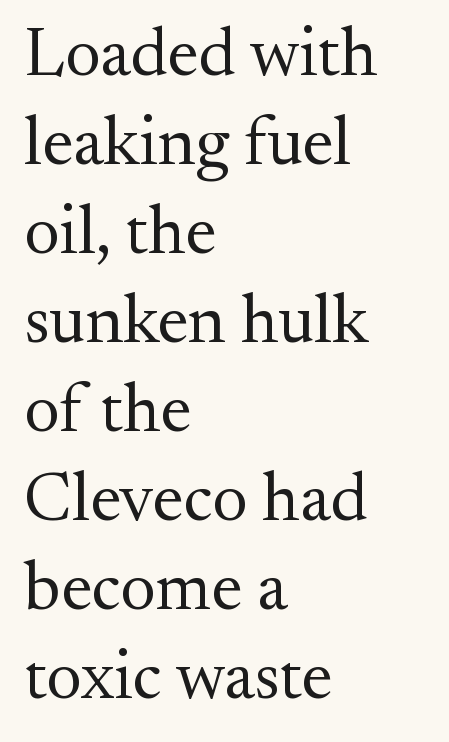
The image shows 69 px regular-weight serif type, upright; set left-aligned, normal line spacing (1.29x), normal letter spacing, not underlined; medium stroke contrast and a small x-height.
